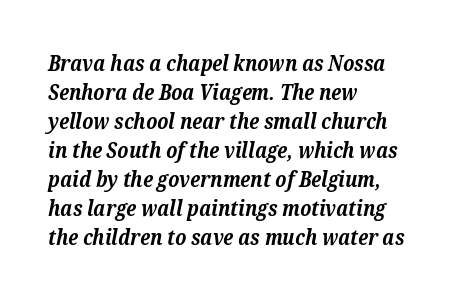
Q: Is the text bold? A: Yes.
Q: Is the text italic (slanted)? A: Yes, it leans right by about 12 degrees.
Q: Is the text underlined? A: No.
Q: How is the paragraph aligned? A: Left-aligned.
Q: Is the spacing between letters normal or unusually wide? A: Normal.
Q: Is the spacing between lines tight, normal or loose? A: Normal.
